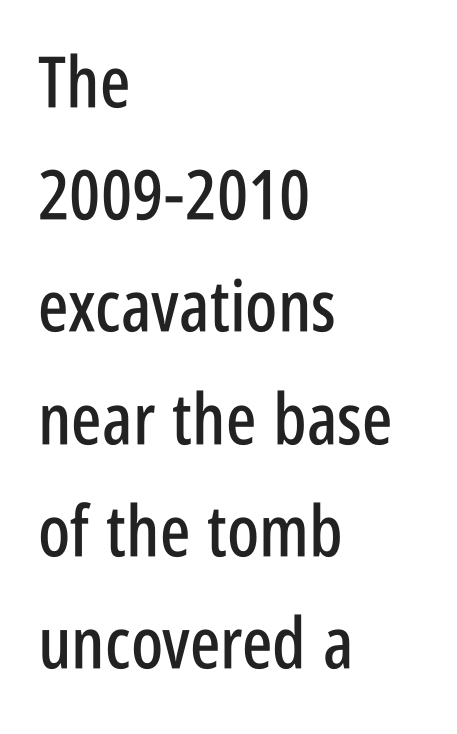
Q: Is the text italic (slanted)? A: No, it is upright.
Q: Is the typeface a serif or a sans-serif typeface? A: Sans-serif.
Q: Is the text underlined? A: No.
Q: How is the paragraph aligned? A: Left-aligned.
Q: Is the spacing between letters normal or unusually wide? A: Normal.
Q: Is the spacing between lines tight, normal or loose? A: Normal.
Q: Width (condensed, normal, or wide)? A: Condensed.
Q: Stroke contrast? A: Low.
Q: x-height? A: Large.
Q: Monospaced? A: No.
